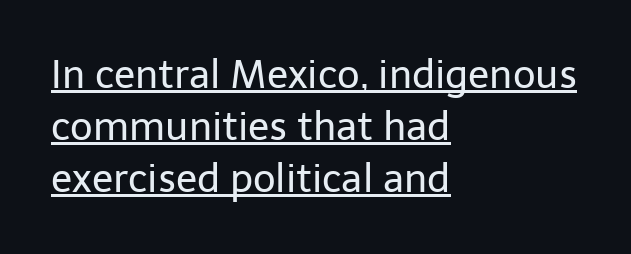
The image shows 39 px regular-weight sans-serif type, upright; set left-aligned, normal line spacing (1.33x), normal letter spacing, underlined; low stroke contrast and a medium x-height.
